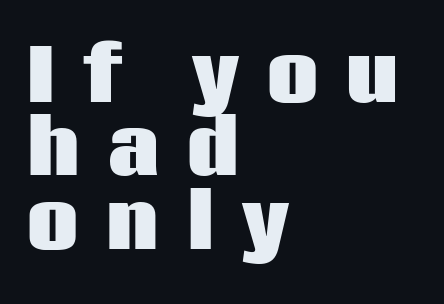
Every row of glyphs begins at an identical x-position on the left. Ascenders rise straight up at ninety degrees. Observe the wide spacing: letters keep a clear distance from each other. The font family rendered here belongs to the sans-serif group.
